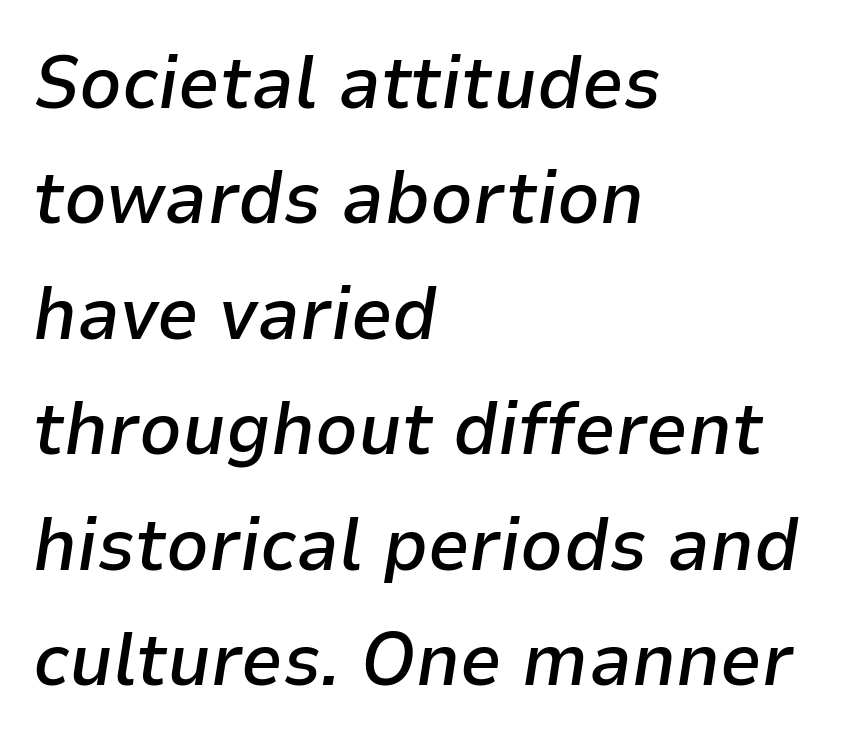
Q: Is the text bold? A: Semi-bold.
Q: Is the text italic (slanted)? A: Yes, it leans right by about 9 degrees.
Q: Is the text underlined? A: No.
Q: How is the paragraph aligned? A: Left-aligned.
Q: Is the spacing between letters normal or unusually wide? A: Normal.
Q: Is the spacing between lines tight, normal or loose? A: Normal.
Q: Width (condensed, normal, or wide)? A: Normal.
Q: Stroke contrast? A: Low.
Q: x-height? A: Medium.
Q: Monospaced? A: No.
